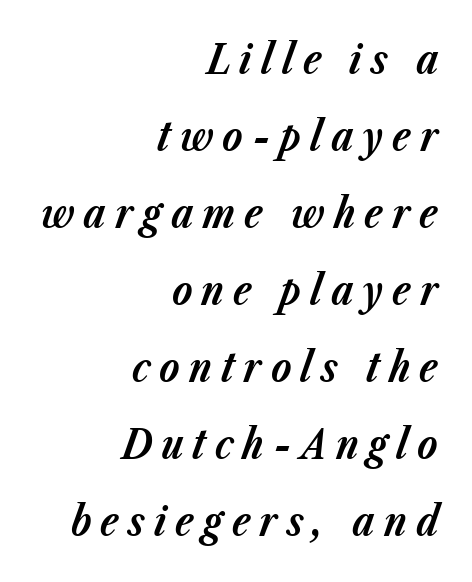
{"italic": "yes", "lean": "right", "slant_degrees": 23, "bold": "yes", "weight": "bold", "width": "normal", "stroke_contrast": "low", "x_height": "medium", "monospaced": "no", "underline": "no", "align": "right", "line_spacing_ratio": 1.88, "letter_spacing": "wide", "letter_spacing_em": 0.22, "glyph_px": 41}
